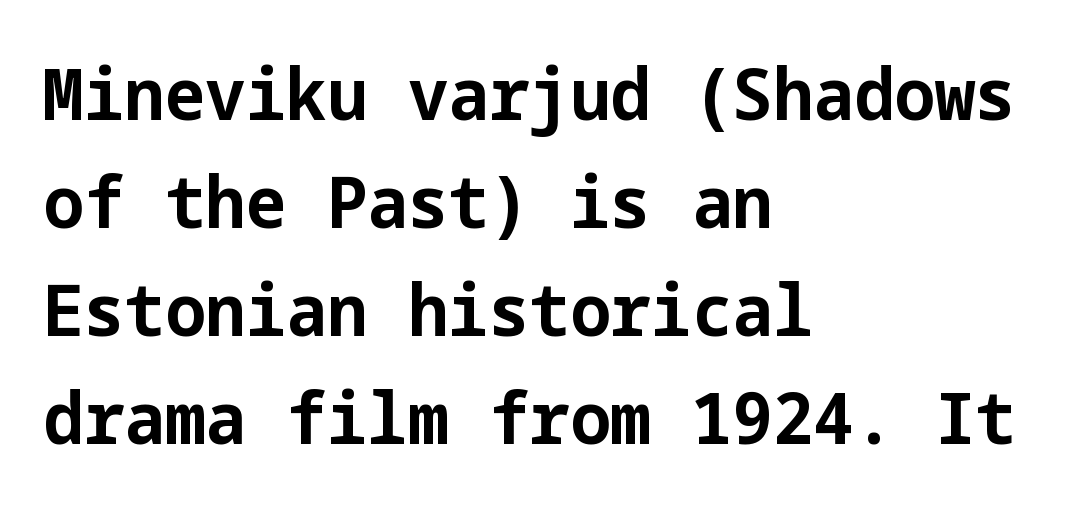
The image shows 72 px bold sans-serif type, upright; set left-aligned, normal line spacing (1.5x), normal letter spacing, not underlined; low stroke contrast and a medium x-height.
